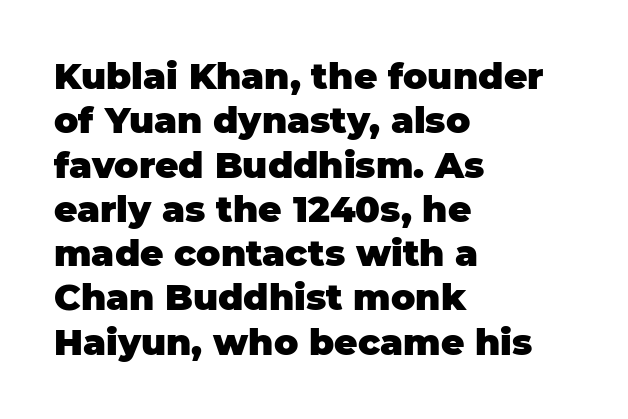
{"serif": "no", "italic": "no", "bold": "yes", "weight": "heavy", "width": "normal", "stroke_contrast": "low", "x_height": "large", "monospaced": "no", "underline": "no", "align": "left", "line_spacing_ratio": 1.23, "letter_spacing": "normal", "letter_spacing_em": 0.0, "glyph_px": 36}
